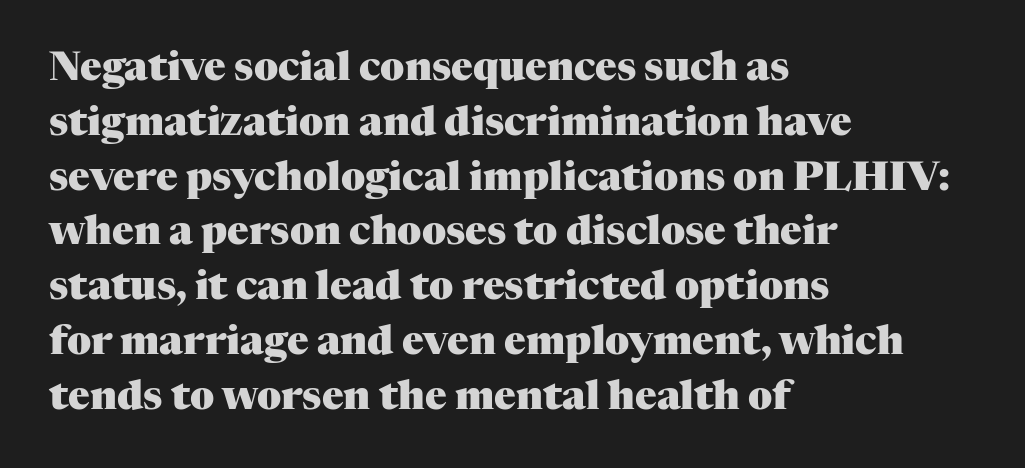
Q: Is the text bold? A: Yes.
Q: Is the text italic (slanted)? A: No, it is upright.
Q: Is the typeface a serif or a sans-serif typeface? A: Serif.
Q: Is the text underlined? A: No.
Q: How is the paragraph aligned? A: Left-aligned.
Q: Is the spacing between letters normal or unusually wide? A: Normal.
Q: Is the spacing between lines tight, normal or loose? A: Normal.
Q: Width (condensed, normal, or wide)? A: Normal.
Q: Stroke contrast? A: Medium.
Q: x-height? A: Medium.
Q: Monospaced? A: No.
